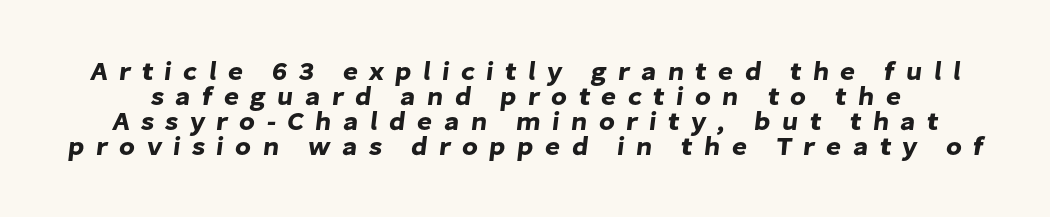
The rendering inserts visible extra space after every character. Whoever set this chose condensed vertical rhythm over breathing room. Nobody drew a line under any word here.
